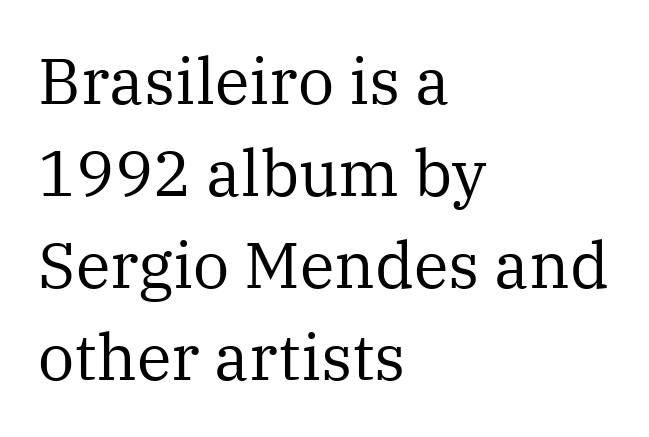
{"serif": "yes", "italic": "no", "bold": "no", "weight": "regular", "width": "normal", "stroke_contrast": "medium", "x_height": "medium", "monospaced": "no", "underline": "no", "align": "left", "line_spacing": "normal", "line_spacing_ratio": 1.44, "letter_spacing": "normal", "letter_spacing_em": 0.0, "glyph_px": 64}
